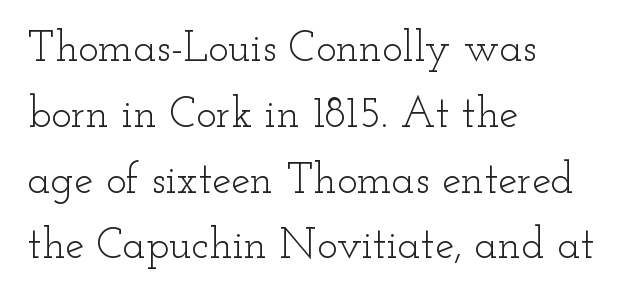
Q: Is the text bold? A: No.
Q: Is the text italic (slanted)? A: No, it is upright.
Q: Is the typeface a serif or a sans-serif typeface? A: Serif.
Q: Is the text underlined? A: No.
Q: How is the paragraph aligned? A: Left-aligned.
Q: Is the spacing between letters normal or unusually wide? A: Normal.
Q: Is the spacing between lines tight, normal or loose? A: Normal.
Q: Width (condensed, normal, or wide)? A: Wide.
Q: Stroke contrast? A: Low.
Q: x-height? A: Small.
Q: Monospaced? A: No.
